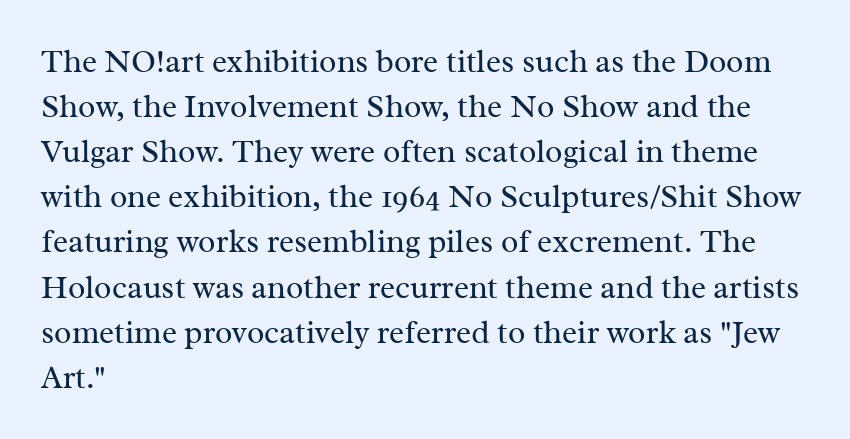
{"serif": "yes", "italic": "no", "bold": "no", "weight": "regular", "width": "normal", "stroke_contrast": "medium", "x_height": "medium", "monospaced": "no", "underline": "no", "align": "left", "line_spacing": "normal", "line_spacing_ratio": 1.41, "letter_spacing": "normal", "letter_spacing_em": 0.0, "glyph_px": 32}
